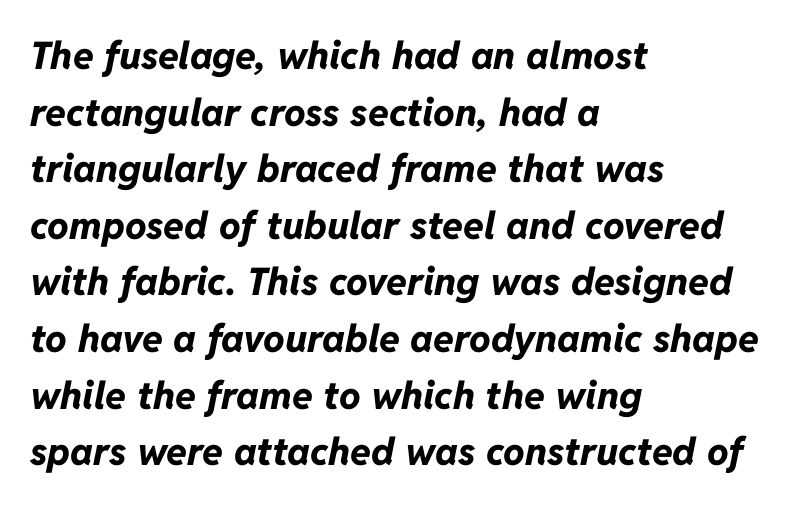
Just letters on the line, the space beneath them empty. How heavy is the stroke? Heavy — this is a bold. A classic flush-left, rag-right setting is used for this passage. Looks like regular typesetting: each glyph gets only the width it needs.
